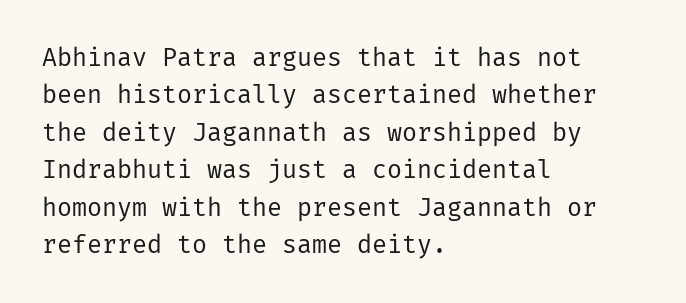
The image shows 25 px text type, upright; set left-aligned, normal line spacing (1.5x), normal letter spacing, not underlined.
